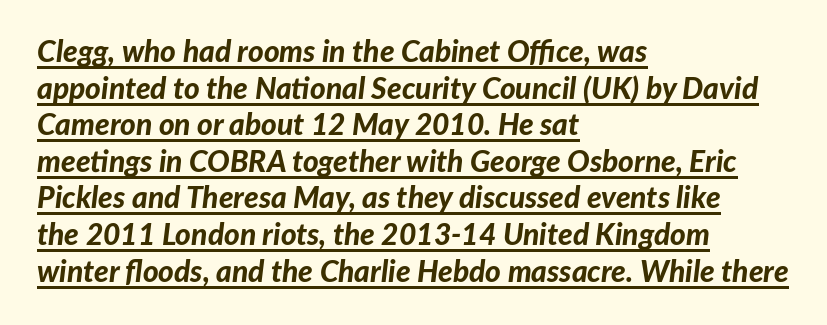
Q: Is the text bold? A: Yes.
Q: Is the text italic (slanted)? A: Yes, it leans right by about 7 degrees.
Q: Is the text underlined? A: Yes.
Q: How is the paragraph aligned? A: Left-aligned.
Q: Is the spacing between letters normal or unusually wide? A: Normal.
Q: Width (condensed, normal, or wide)? A: Normal.
Q: Stroke contrast? A: Low.
Q: x-height? A: Medium.
Q: Monospaced? A: No.
